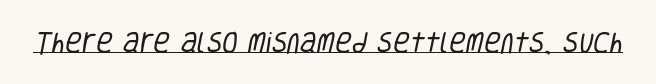
The image shows 23 px text type; set normal letter spacing, underlined.
